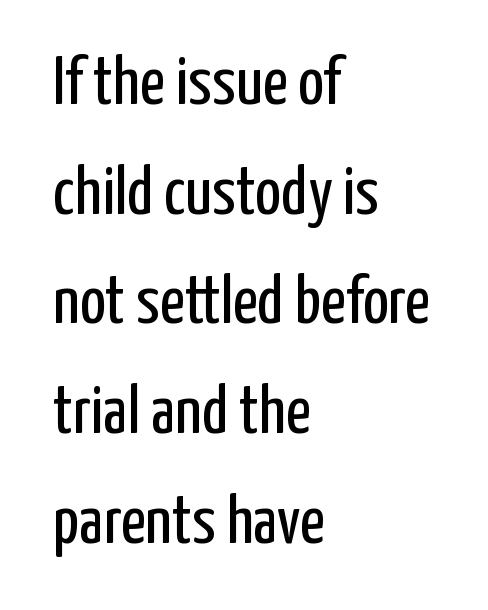
The image shows 69 px regular-weight, condensed sans-serif type, upright; set left-aligned, normal line spacing (1.59x), normal letter spacing, not underlined; low stroke contrast and a medium x-height.
